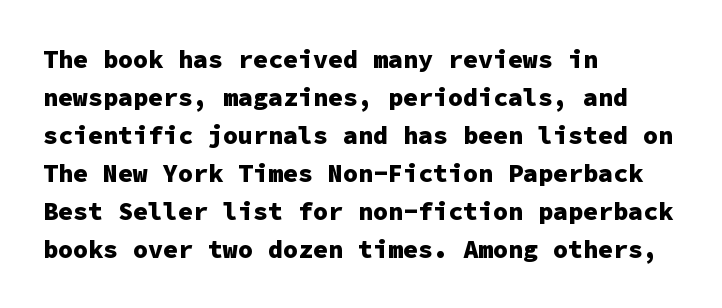
The image shows 25 px bold type, upright; set left-aligned, normal line spacing (1.52x), normal letter spacing, not underlined.
